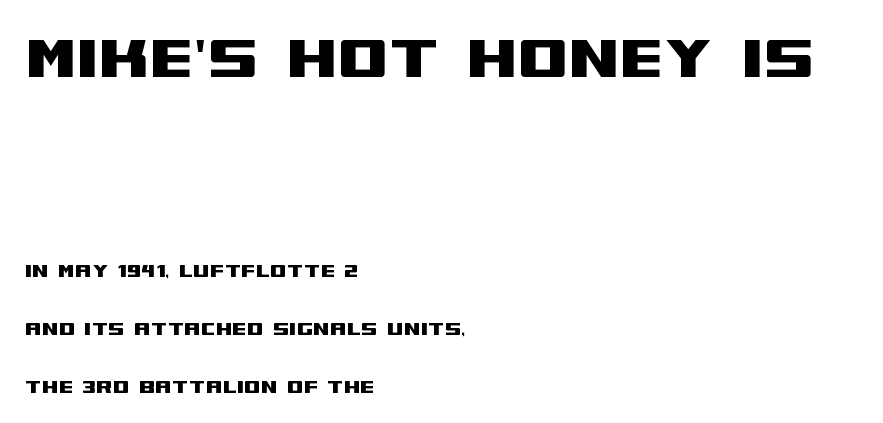
Q: Is the text italic (slanted)? A: No, it is upright.
Q: Is the typeface a serif or a sans-serif typeface? A: Sans-serif.
Q: Is the text underlined? A: No.
Q: How is the paragraph aligned? A: Left-aligned.
Q: Is the spacing between letters normal or unusually wide? A: Normal.
Q: Is the spacing between lines tight, normal or loose? A: Loose.
Q: Which block of text is set in a larger size, the first (top) or the second (bottom)? A: The first (top) one.
Q: Width (condensed, normal, or wide)? A: Wide.
Q: Stroke contrast? A: Medium.
Q: x-height? A: Large.
Q: Monospaced? A: No.
